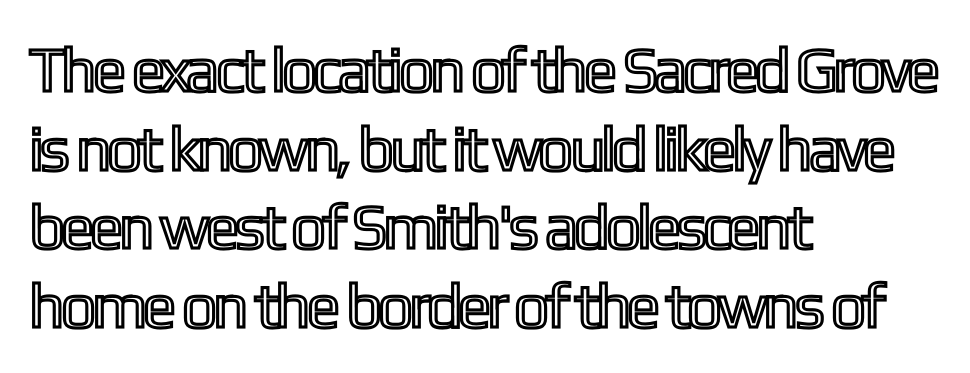
The image shows 63 px condensed type, upright; set left-aligned, normal line spacing (1.25x), normal letter spacing, not underlined; a medium x-height.
